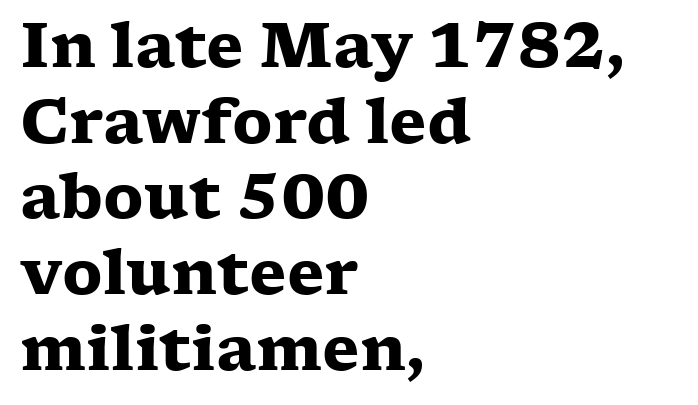
The image shows 61 px heavy, wide serif type, upright; set left-aligned, line spacing 1.24x, normal letter spacing, not underlined; low stroke contrast and a medium x-height.
